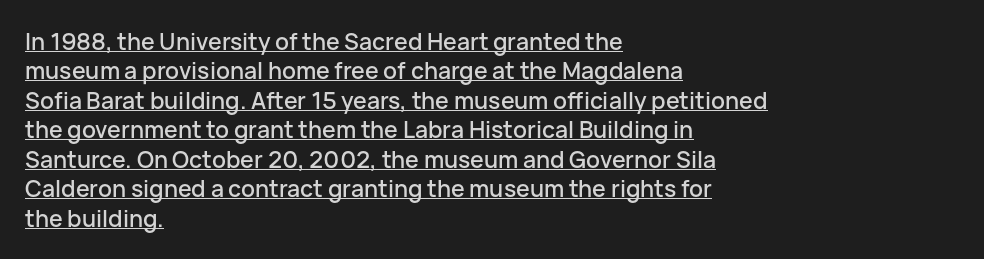
{"italic": "no", "underline": "yes", "align": "left", "line_spacing": "normal", "line_spacing_ratio": 1.28, "letter_spacing": "normal", "letter_spacing_em": 0.0, "glyph_px": 23}
